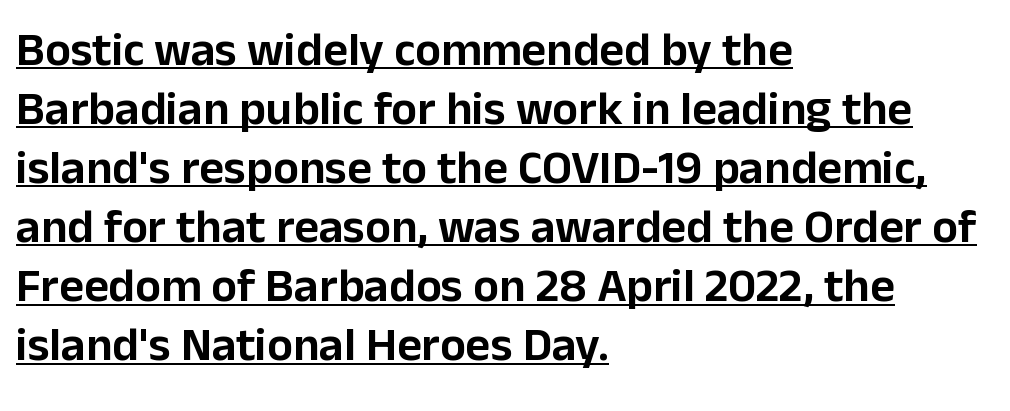
{"serif": "no", "italic": "no", "width": "normal", "stroke_contrast": "low", "x_height": "medium", "monospaced": "no", "underline": "yes", "align": "left", "line_spacing_ratio": 1.23, "letter_spacing": "normal", "letter_spacing_em": 0.0, "glyph_px": 48}
